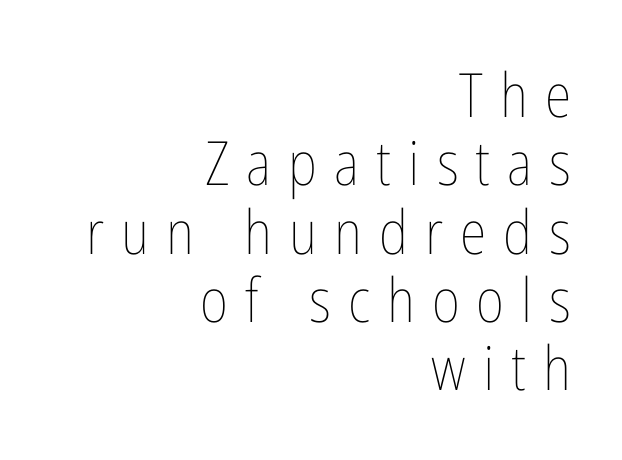
The image shows 61 px thin, condensed type, upright; set right-aligned, tight line spacing (1.12x), unusually wide letter spacing (+0.28 em), not underlined; low stroke contrast and a medium x-height.
